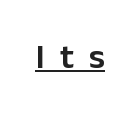
Here the designer chose a conventional face with non-uniform glyph widths. Upright lettering throughout. What kind of face is this? One without serifs — a sans. Students, observe the line beneath the letters — that is underlining. Inter-character spacing is expanded well beyond the font's built-in metrics.
